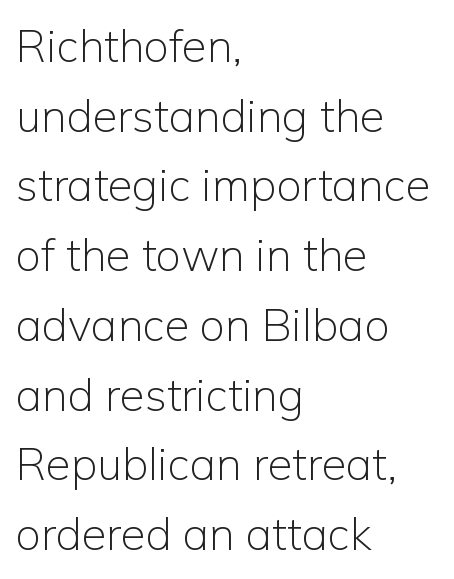
Q: Is the text bold? A: No.
Q: Is the text italic (slanted)? A: No, it is upright.
Q: Is the typeface a serif or a sans-serif typeface? A: Sans-serif.
Q: Is the text underlined? A: No.
Q: How is the paragraph aligned? A: Left-aligned.
Q: Is the spacing between letters normal or unusually wide? A: Normal.
Q: Is the spacing between lines tight, normal or loose? A: Normal.
Q: Width (condensed, normal, or wide)? A: Normal.
Q: Stroke contrast? A: Low.
Q: x-height? A: Medium.
Q: Monospaced? A: No.
